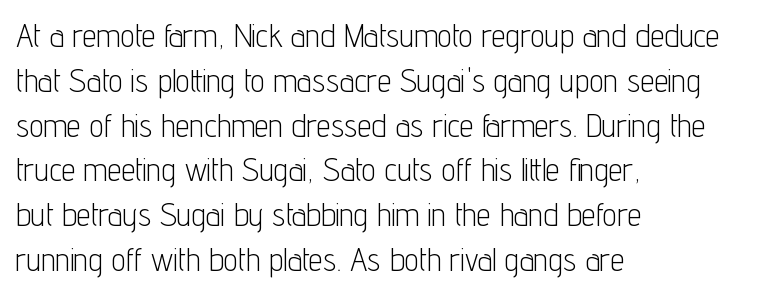
A sans-serif font was chosen for this passage. The foot of each line stays bare and open. Posture: straight, roman, zero tilt. Whoever set this chose a conventional vertical rhythm. The passage shown is typed in a proportional face where columns would drift. Here the glyphs are tracked normally, forming tight word shapes.
